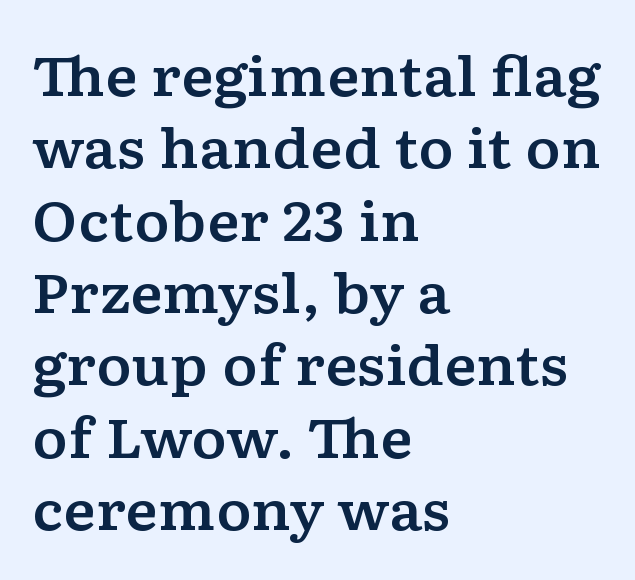
{"serif": "yes", "italic": "no", "width": "wide", "stroke_contrast": "low", "x_height": "medium", "monospaced": "no", "underline": "no", "align": "left", "line_spacing": "normal", "line_spacing_ratio": 1.34, "letter_spacing": "normal", "letter_spacing_em": 0.0, "glyph_px": 54}
